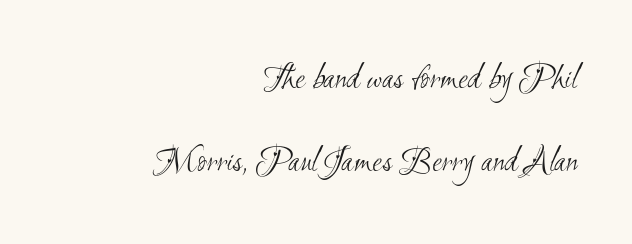
The image shows 36 px light, condensed sans-serif type; set right-aligned, loose line spacing (2.3x), normal letter spacing, not underlined; medium stroke contrast and a small x-height.
